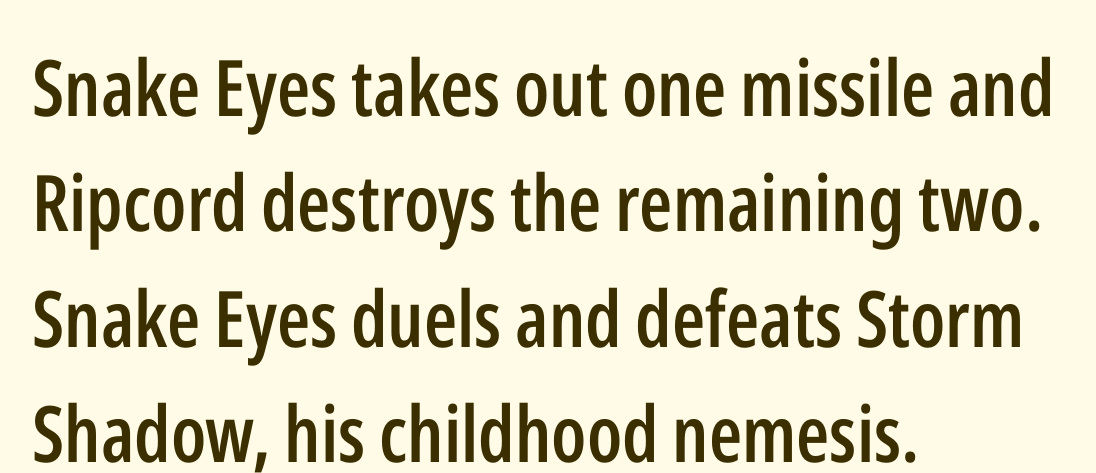
{"serif": "no", "italic": "no", "bold": "semi", "weight": "semibold", "width": "condensed", "stroke_contrast": "low", "x_height": "medium", "monospaced": "no", "underline": "no", "align": "left", "line_spacing": "normal", "line_spacing_ratio": 1.48, "letter_spacing": "normal", "letter_spacing_em": 0.0, "glyph_px": 78}
